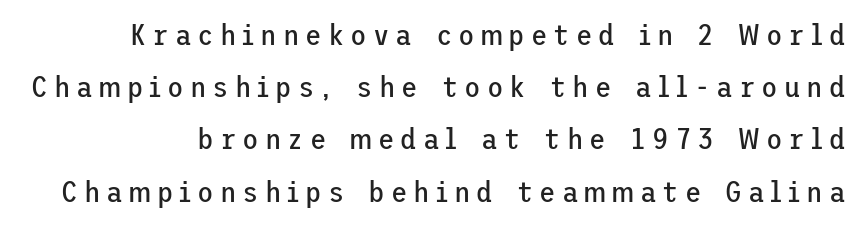
Characters remain perfectly vertical along every line. The cut favours lightness, reaching ordinary text weight at its darkest. This is sans-serif lettering, the kind often seen on screens and signage. Does extra space separate the letters? Yes, quite a lot of it. The words here are not underlined.
